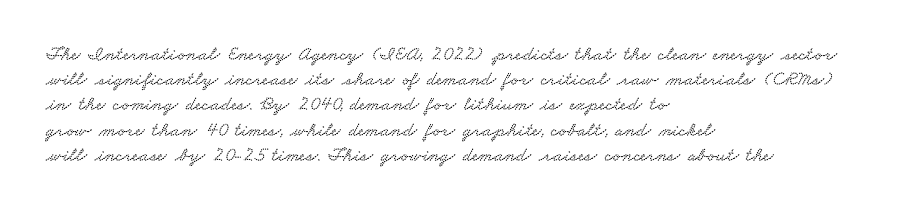
Type without underlining. Between one letter and the next there's only the usual sliver of space. Notice how descenders clear the ascenders below comfortably — that's standard leading. The setting favours the left margin, as ordinary paragraphs usually do.
